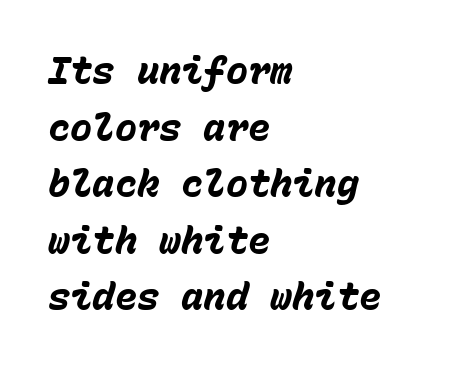
The strip under each line holds only bare page. Is the block centered? No — it sits flush against the left margin. The text carries the slant typical of an italic or oblique font. Baseline-to-baseline distance is the conventional proportion of letter height. Chunky letters — that's bold for sure. The face used here is monospaced, like something from a code editor.
